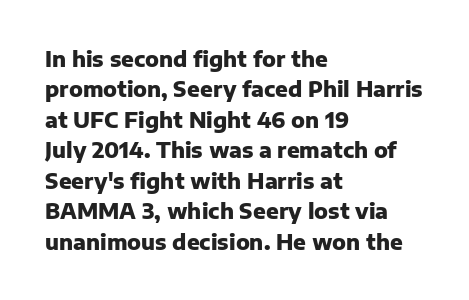
Q: Is the text bold? A: Yes.
Q: Is the text italic (slanted)? A: No, it is upright.
Q: Is the text underlined? A: No.
Q: How is the paragraph aligned? A: Left-aligned.
Q: Is the spacing between letters normal or unusually wide? A: Normal.
Q: Is the spacing between lines tight, normal or loose? A: Normal.
